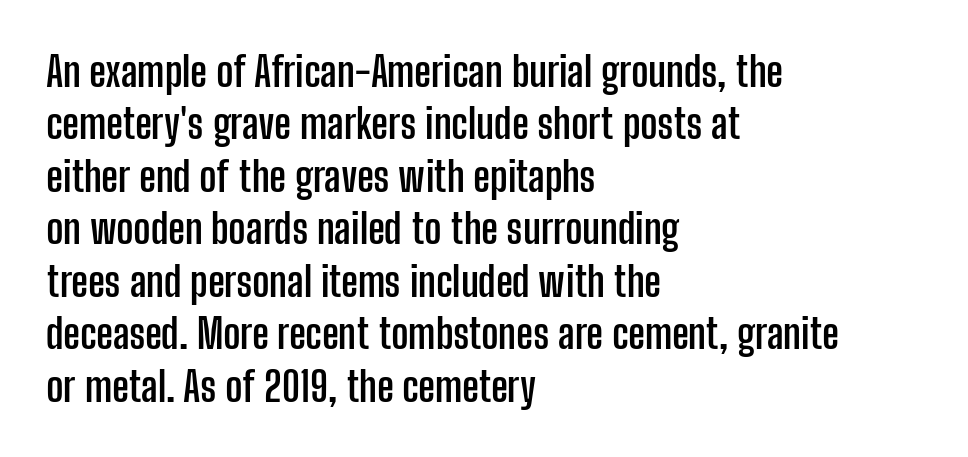
Q: Is the text bold? A: Yes.
Q: Is the text italic (slanted)? A: No, it is upright.
Q: Is the typeface a serif or a sans-serif typeface? A: Sans-serif.
Q: Is the text underlined? A: No.
Q: How is the paragraph aligned? A: Left-aligned.
Q: Is the spacing between letters normal or unusually wide? A: Normal.
Q: Is the spacing between lines tight, normal or loose? A: Normal.
Q: Width (condensed, normal, or wide)? A: Condensed.
Q: Stroke contrast? A: Low.
Q: x-height? A: Medium.
Q: Monospaced? A: No.
